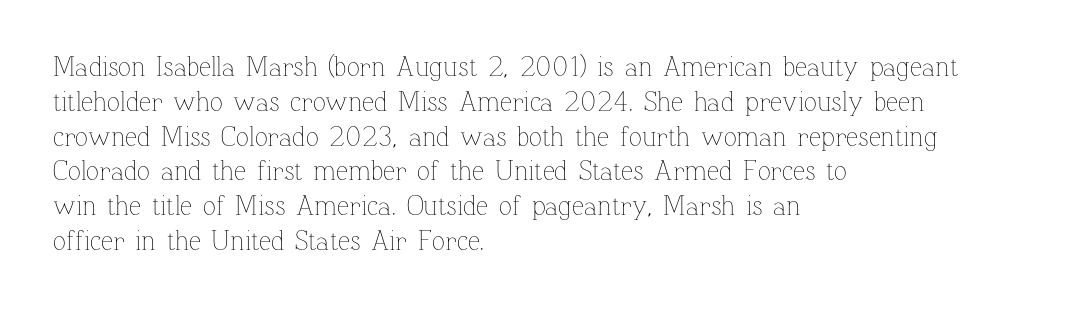
Q: Is the text bold? A: No.
Q: Is the text italic (slanted)? A: No, it is upright.
Q: Is the text underlined? A: No.
Q: How is the paragraph aligned? A: Left-aligned.
Q: Is the spacing between letters normal or unusually wide? A: Normal.
Q: Is the spacing between lines tight, normal or loose? A: Normal.
